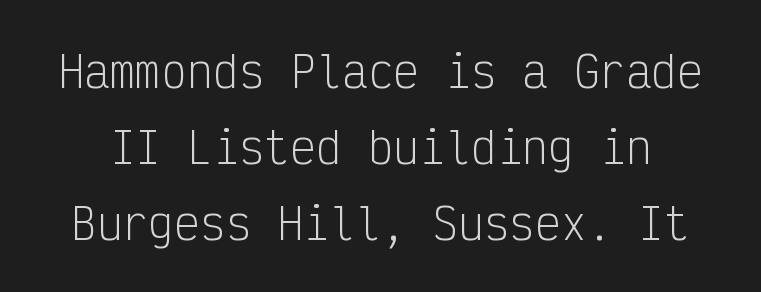
The image shows 43 px light, condensed sans-serif type, upright, monospaced; set line spacing 1.77x, normal letter spacing, not underlined; low stroke contrast and a medium x-height.
